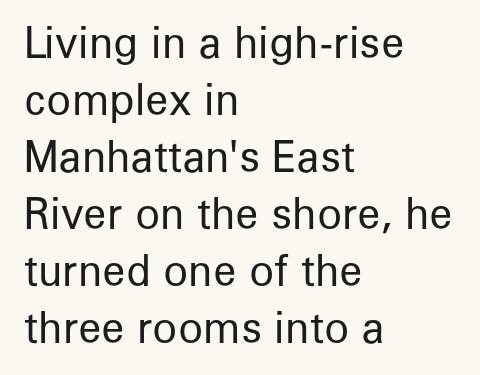
Just letters on the line, the space beneath them empty. In terms of posture, this sample is upright. Proportional: the letters do not fall into vertical columns. Baseline-to-baseline distance is the conventional proportion of letter height. The text block is weighted toward the left margin, trailing off unevenly rightward. The rendering keeps characters at their native spacing.
